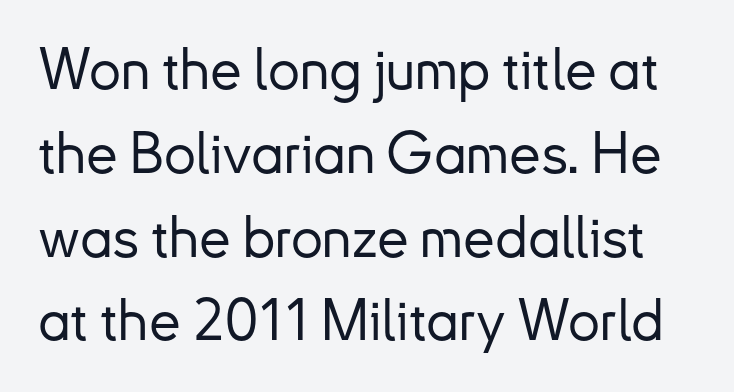
The image shows 57 px sans-serif type, upright; set normal line spacing (1.47x), normal letter spacing, not underlined; low stroke contrast and a small x-height.
